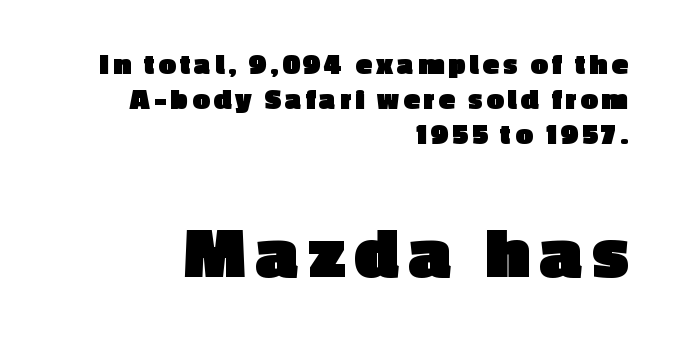
The image shows 76 px heavy sans-serif type, upright; set right-aligned, line spacing 1.16x, not underlined; the second (bottom) block is 2.53x larger; a medium x-height.
